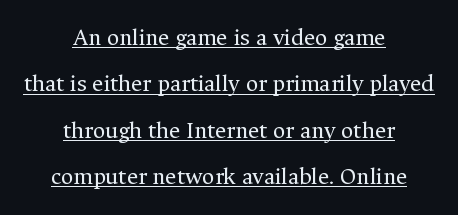
Q: Is the text bold? A: No.
Q: Is the text italic (slanted)? A: No, it is upright.
Q: Is the text underlined? A: Yes.
Q: How is the paragraph aligned? A: Centered.
Q: Is the spacing between letters normal or unusually wide? A: Normal.
Q: Is the spacing between lines tight, normal or loose? A: Loose.
